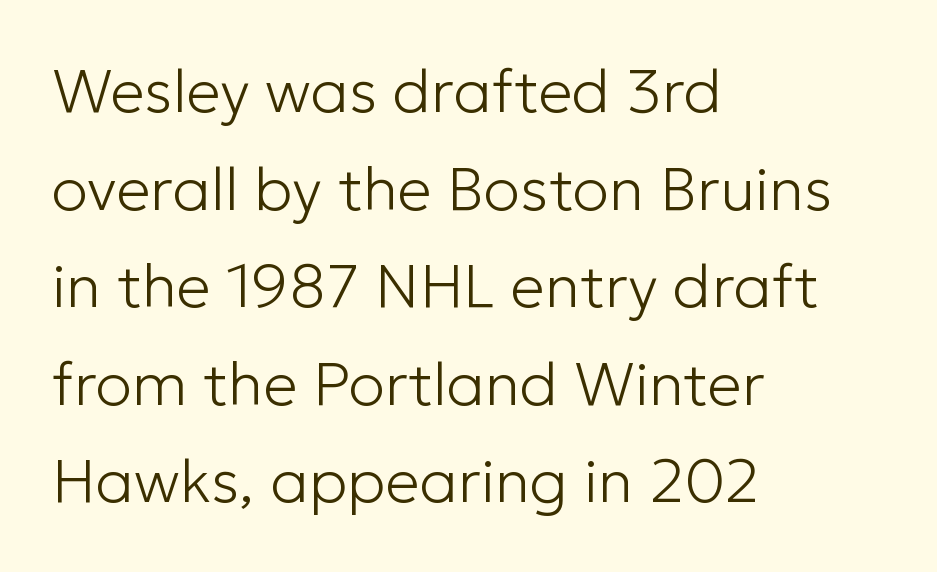
Q: Is the text bold? A: No.
Q: Is the text italic (slanted)? A: No, it is upright.
Q: Is the typeface a serif or a sans-serif typeface? A: Sans-serif.
Q: Is the text underlined? A: No.
Q: How is the paragraph aligned? A: Left-aligned.
Q: Is the spacing between letters normal or unusually wide? A: Normal.
Q: Is the spacing between lines tight, normal or loose? A: Normal.
Q: Width (condensed, normal, or wide)? A: Normal.
Q: Stroke contrast? A: Low.
Q: x-height? A: Medium.
Q: Monospaced? A: No.
